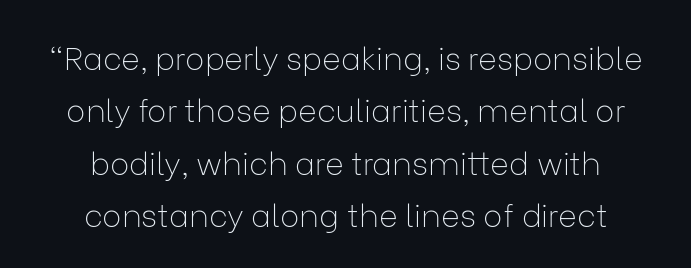
Honestly, the letter spacing is just normal — you wouldn't notice it. You could not count columns in this text — the font is proportionally spaced. The designer left line spacing at the default. The space directly below the letters is spotless. Teacher's note: observe the equal gaps on both sides — that is centered alignment. The letters stand upright; this is a roman face.
